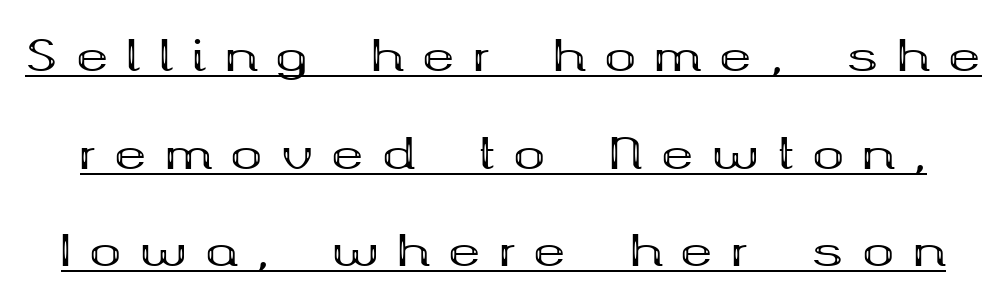
Q: Is the text bold? A: Yes.
Q: Is the text italic (slanted)? A: No, it is upright.
Q: Is the typeface a serif or a sans-serif typeface? A: Serif.
Q: Is the text underlined? A: Yes.
Q: Is the spacing between letters normal or unusually wide? A: Unusually wide.
Q: Is the spacing between lines tight, normal or loose? A: Loose.
Q: Width (condensed, normal, or wide)? A: Wide.
Q: Stroke contrast? A: Medium.
Q: x-height? A: Medium.
Q: Monospaced? A: No.
